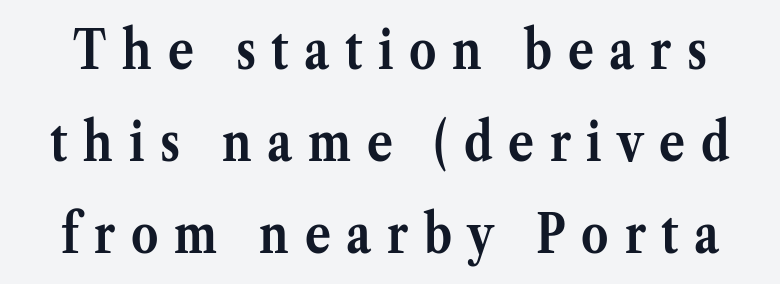
Type style note: has serifs. Posture: vertical. The strokes are fattened all the way to bold. These lines have a slow, spaced-out rhythm from letter to letter.
